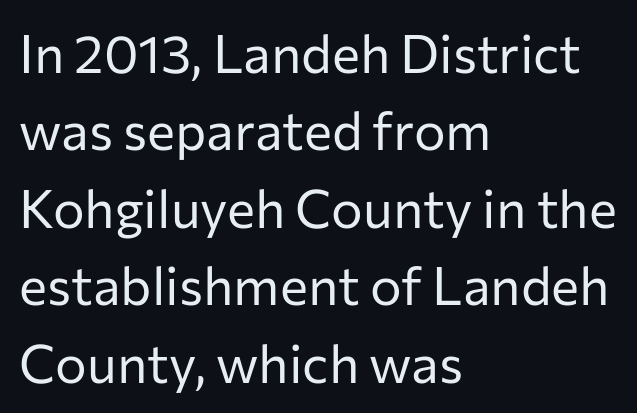
The image shows 53 px regular-weight sans-serif type, upright; set left-aligned, normal line spacing (1.46x), normal letter spacing, not underlined; low stroke contrast and a medium x-height.
